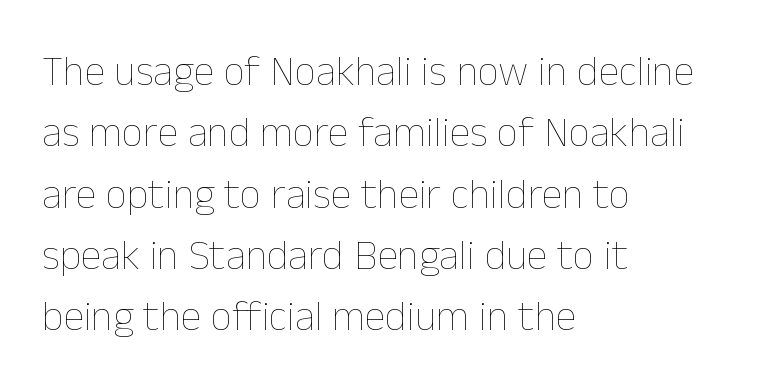
Q: Is the text bold? A: No.
Q: Is the text italic (slanted)? A: No, it is upright.
Q: Is the text underlined? A: No.
Q: How is the paragraph aligned? A: Left-aligned.
Q: Is the spacing between letters normal or unusually wide? A: Normal.
Q: Is the spacing between lines tight, normal or loose? A: Normal.
Q: Width (condensed, normal, or wide)? A: Normal.
Q: Stroke contrast? A: Low.
Q: x-height? A: Medium.
Q: Monospaced? A: No.
